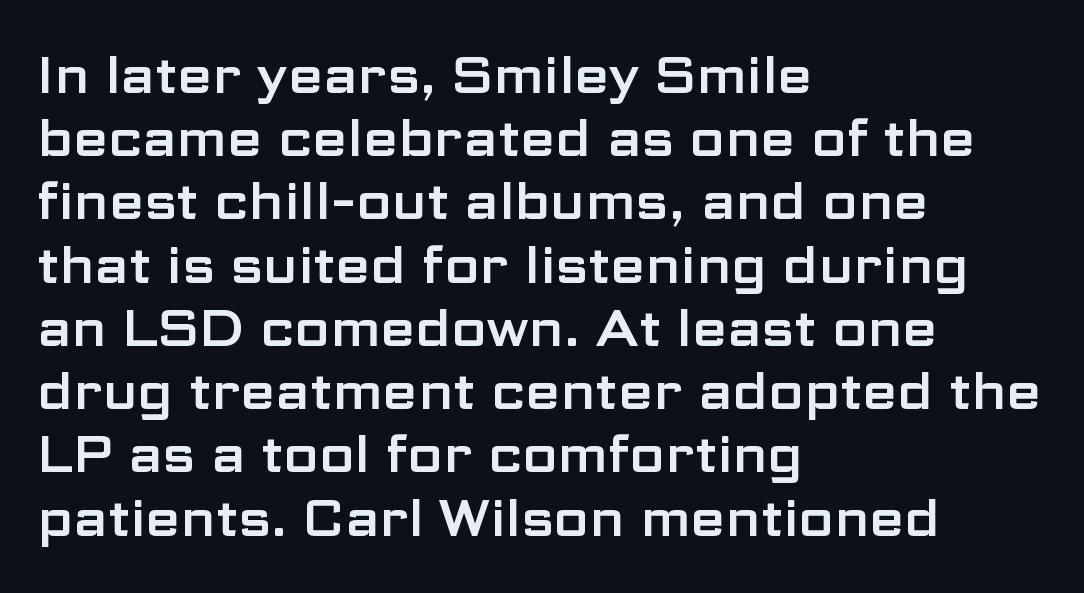
Q: Is the text italic (slanted)? A: No, it is upright.
Q: Is the typeface a serif or a sans-serif typeface? A: Sans-serif.
Q: Is the text underlined? A: No.
Q: How is the paragraph aligned? A: Left-aligned.
Q: Is the spacing between letters normal or unusually wide? A: Normal.
Q: Width (condensed, normal, or wide)? A: Wide.
Q: Stroke contrast? A: Low.
Q: x-height? A: Medium.
Q: Monospaced? A: No.
